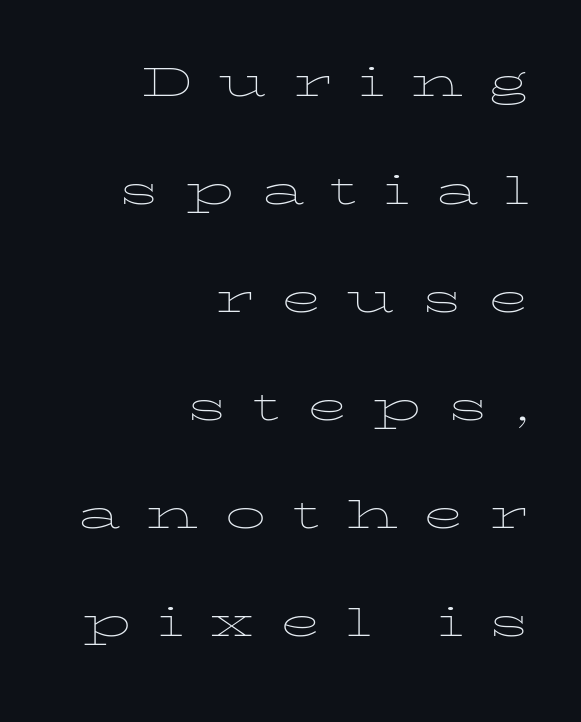
{"italic": "no", "bold": "no", "weight": "thin", "width": "wide", "stroke_contrast": "low", "x_height": "medium", "monospaced": "no", "underline": "no", "align": "right", "line_spacing": "loose", "line_spacing_ratio": 2.0, "letter_spacing": "wide", "letter_spacing_em": 0.48, "glyph_px": 54}
